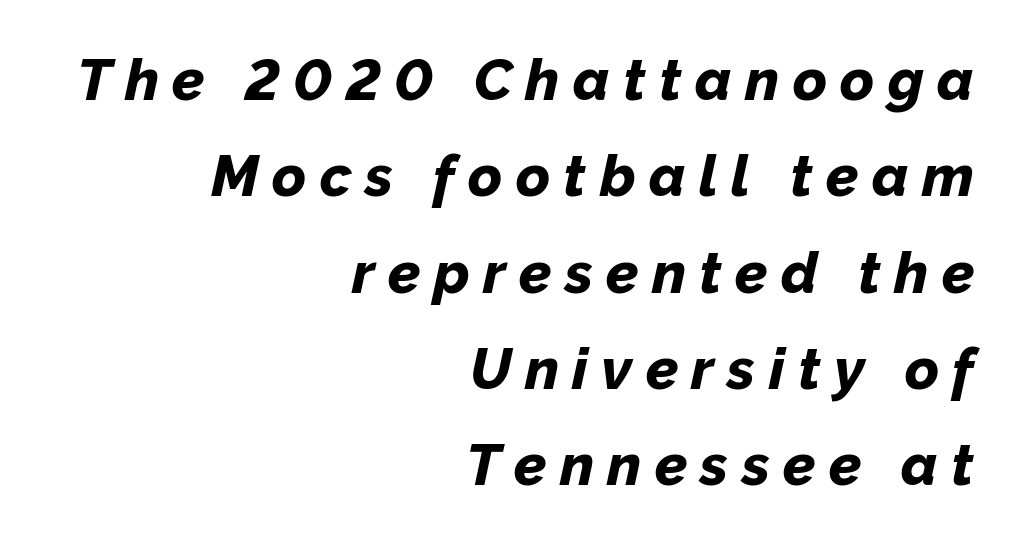
The glyphs look as if they've been sheared to an angle. Do the characters align in a grid? No, the font is proportional. Interline gaps are of average width in this sample. Thick stems and heavy bowls — unmistakably bold. Underline: absent.
